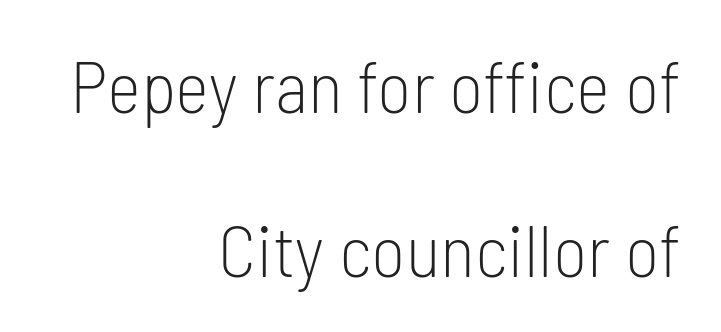
The image shows 73 px light, condensed sans-serif type, upright; set right-aligned, loose line spacing (2.24x), normal letter spacing, not underlined; low stroke contrast and a medium x-height.
